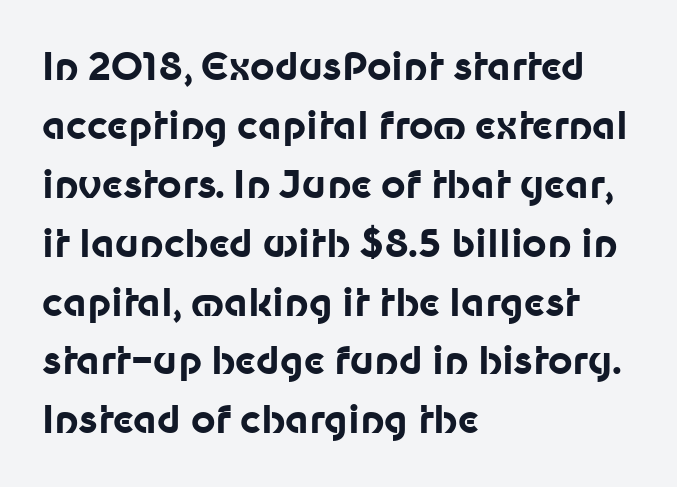
Strong, thick strokes mark this as bold type. Summary of vertical rhythm: regular, with standard interline spacing. Tall strokes in this sample are plumb rather than angled. Serif or sans? Sans — the stroke terminals are bare. Left-aligned paragraph, ragged on the right. The rendering uses natural spacing where letterforms have individual widths.
